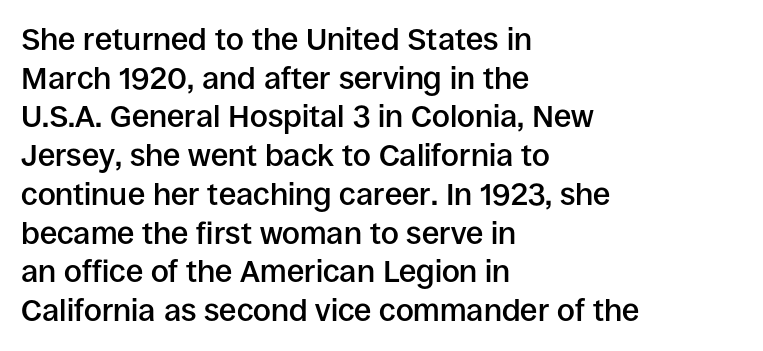
{"serif": "no", "italic": "no", "bold": "semi", "weight": "semibold", "width": "normal", "stroke_contrast": "low", "x_height": "large", "monospaced": "no", "underline": "no", "align": "left", "line_spacing": "normal", "line_spacing_ratio": 1.25, "letter_spacing": "normal", "letter_spacing_em": 0.0, "glyph_px": 31}
